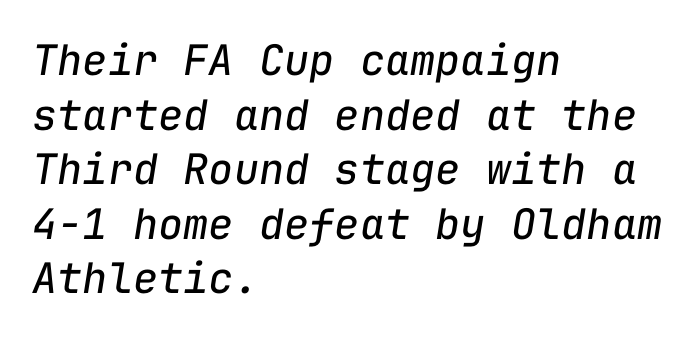
Emphasis-style slanted type is in use. Casual observation: everything's shoved over to the left. Is the letter spacing exaggerated? No — it looks like the ordinary default. Here the designer chose a console-style face with uniform glyph widths. Line spacing here is normal.
